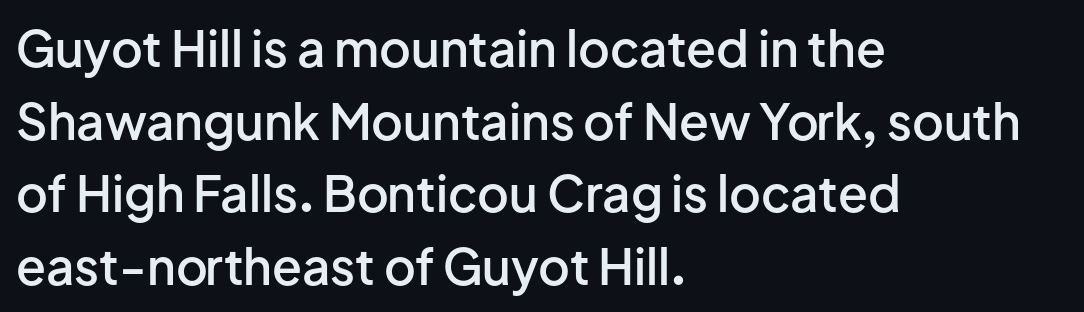
Q: Is the text bold? A: Semi-bold.
Q: Is the text italic (slanted)? A: No, it is upright.
Q: Is the typeface a serif or a sans-serif typeface? A: Sans-serif.
Q: Is the text underlined? A: No.
Q: How is the paragraph aligned? A: Left-aligned.
Q: Is the spacing between letters normal or unusually wide? A: Normal.
Q: Is the spacing between lines tight, normal or loose? A: Normal.
Q: Width (condensed, normal, or wide)? A: Normal.
Q: Stroke contrast? A: Low.
Q: x-height? A: Medium.
Q: Monospaced? A: No.
